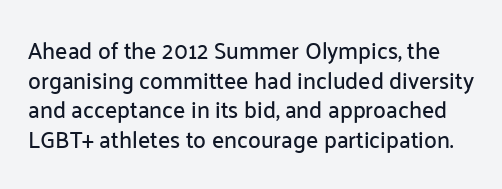
The image shows 23 px text type, upright; set normal line spacing (1.29x), normal letter spacing, not underlined.
